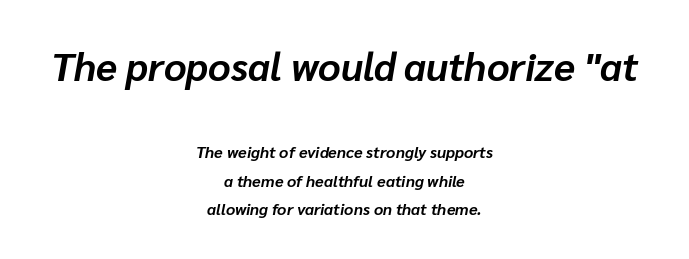
The image shows 39 px bold type, italic (leaning right); set centered, line spacing 1.79x, normal letter spacing, not underlined; the first (top) block is 2.44x larger; low stroke contrast and a medium x-height.
